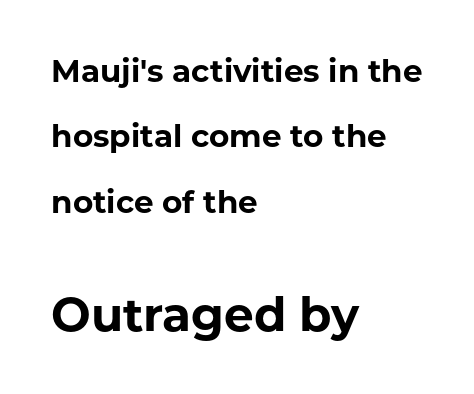
Characters follow at the spacing the type designer built in. Is the block centered? No — it sits flush against the left margin. Type without underlining. Weight check: bold — yes, fully.
